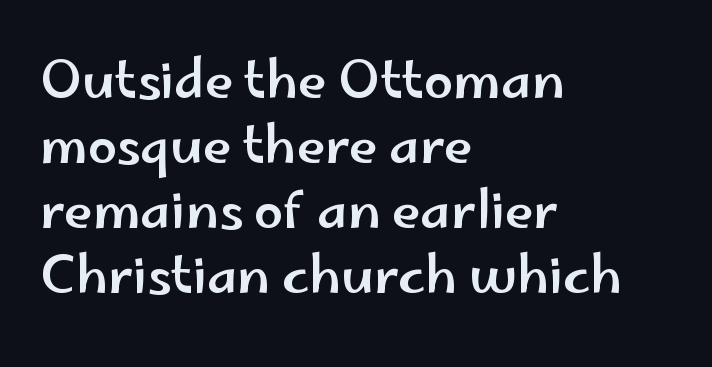
Q: Is the text italic (slanted)? A: No, it is upright.
Q: Is the typeface a serif or a sans-serif typeface? A: Sans-serif.
Q: Is the text underlined? A: No.
Q: How is the paragraph aligned? A: Left-aligned.
Q: Is the spacing between letters normal or unusually wide? A: Normal.
Q: Is the spacing between lines tight, normal or loose? A: Normal.
Q: Width (condensed, normal, or wide)? A: Wide.
Q: Stroke contrast? A: Low.
Q: x-height? A: Small.
Q: Monospaced? A: No.
